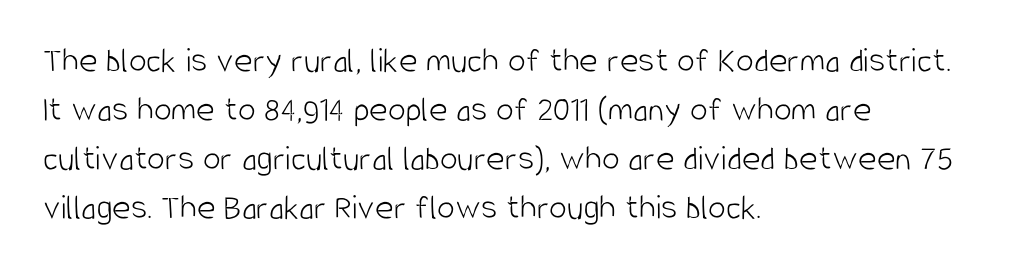
{"serif": "no", "italic": "no", "bold": "no", "weight": "light", "width": "condensed", "stroke_contrast": "low", "x_height": "large", "monospaced": "no", "underline": "no", "align": "left", "line_spacing": "normal", "line_spacing_ratio": 1.36, "letter_spacing": "normal", "letter_spacing_em": 0.0, "glyph_px": 36}
